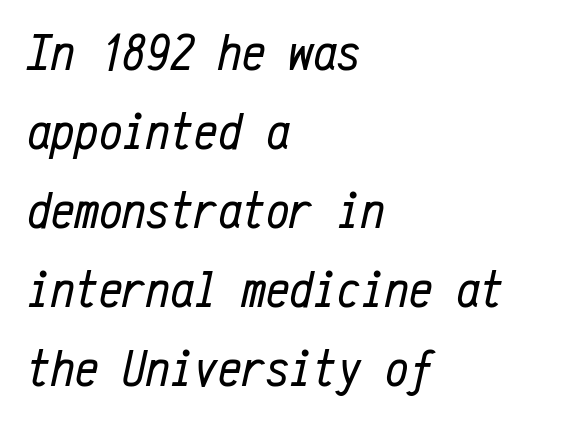
Q: Is the text bold? A: No.
Q: Is the text italic (slanted)? A: Yes, it leans right by about 12 degrees.
Q: Is the text underlined? A: No.
Q: How is the paragraph aligned? A: Left-aligned.
Q: Is the spacing between letters normal or unusually wide? A: Normal.
Q: Is the spacing between lines tight, normal or loose? A: Normal.
Q: Width (condensed, normal, or wide)? A: Condensed.
Q: Stroke contrast? A: Low.
Q: x-height? A: Medium.
Q: Monospaced? A: Yes.
